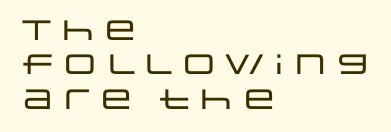
{"serif": "no", "italic": "no", "width": "wide", "stroke_contrast": "low", "x_height": "large", "monospaced": "no", "underline": "no", "align": "left", "line_spacing_ratio": 1.23, "letter_spacing": "normal", "letter_spacing_em": 0.0, "glyph_px": 28}
